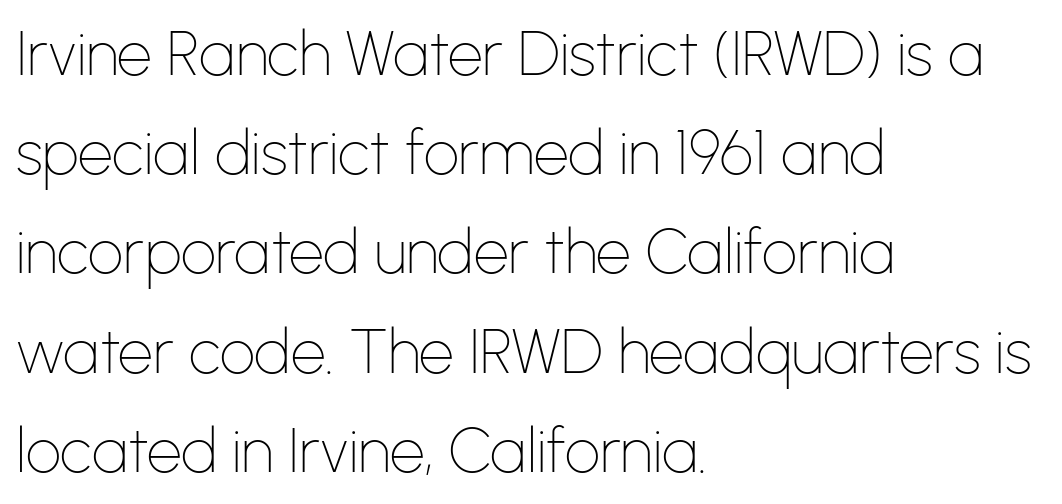
{"serif": "no", "italic": "no", "bold": "no", "weight": "thin", "width": "normal", "stroke_contrast": "low", "x_height": "medium", "monospaced": "no", "underline": "no", "align": "left", "line_spacing": "normal", "line_spacing_ratio": 1.6, "letter_spacing": "normal", "letter_spacing_em": 0.0, "glyph_px": 62}
